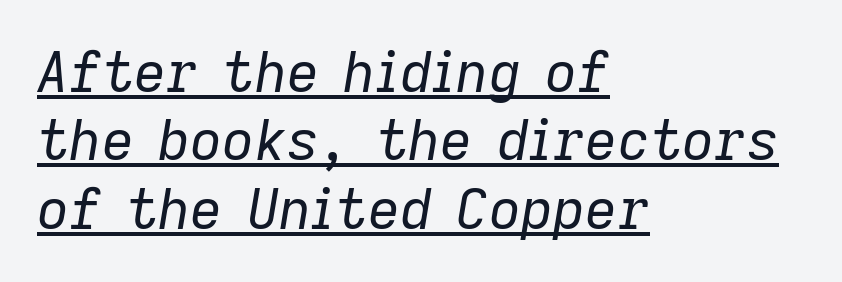
Q: Is the text bold? A: No.
Q: Is the text italic (slanted)? A: Yes, it leans right by about 9 degrees.
Q: Is the text underlined? A: Yes.
Q: How is the paragraph aligned? A: Left-aligned.
Q: Is the spacing between letters normal or unusually wide? A: Normal.
Q: Width (condensed, normal, or wide)? A: Normal.
Q: Stroke contrast? A: Low.
Q: x-height? A: Medium.
Q: Monospaced? A: No.
